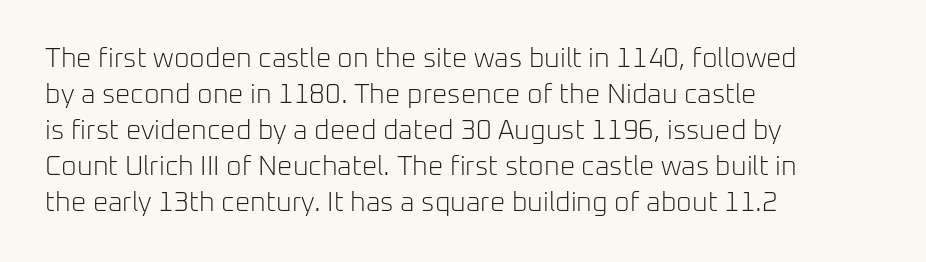
{"italic": "no", "bold": "no", "underline": "no", "align": "left", "line_spacing": "normal", "line_spacing_ratio": 1.33, "letter_spacing": "normal", "letter_spacing_em": 0.0, "glyph_px": 27}
